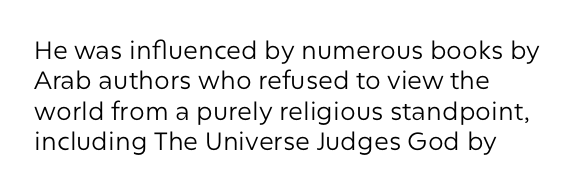
The image shows 25 px text type, upright; set left-aligned, line spacing 1.22x, normal letter spacing, not underlined.
